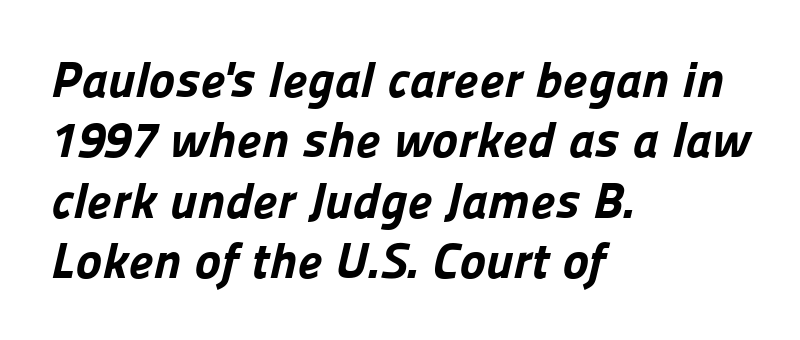
Q: Is the text bold? A: Yes.
Q: Is the typeface a serif or a sans-serif typeface? A: Sans-serif.
Q: Is the text underlined? A: No.
Q: How is the paragraph aligned? A: Left-aligned.
Q: Is the spacing between letters normal or unusually wide? A: Normal.
Q: Width (condensed, normal, or wide)? A: Normal.
Q: Stroke contrast? A: Low.
Q: x-height? A: Medium.
Q: Monospaced? A: No.
